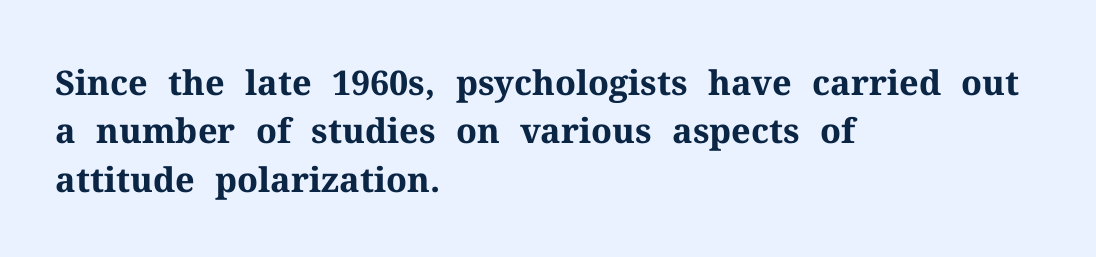
{"serif": "yes", "italic": "no", "bold": "yes", "weight": "bold", "width": "normal", "stroke_contrast": "medium", "x_height": "medium", "monospaced": "no", "underline": "no", "align": "left", "line_spacing": "normal", "line_spacing_ratio": 1.42, "letter_spacing": "normal", "letter_spacing_em": 0.0, "glyph_px": 34}
